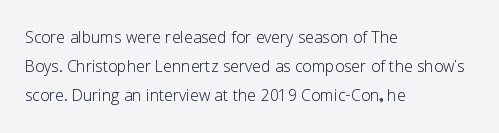
Q: Is the text bold? A: No.
Q: Is the text italic (slanted)? A: No, it is upright.
Q: Is the text underlined? A: No.
Q: How is the paragraph aligned? A: Left-aligned.
Q: Is the spacing between letters normal or unusually wide? A: Normal.
Q: Is the spacing between lines tight, normal or loose? A: Normal.
